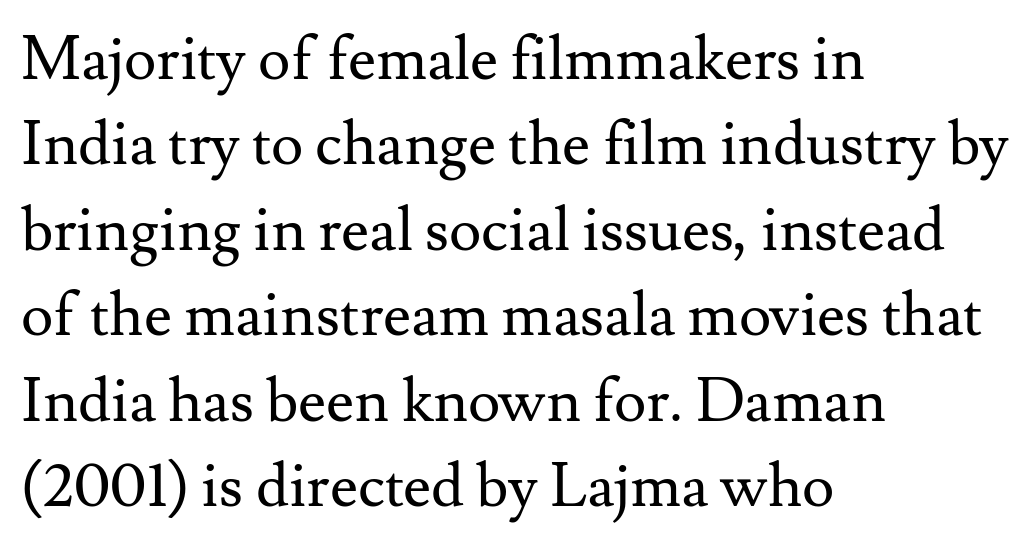
Q: Is the text bold? A: No.
Q: Is the text italic (slanted)? A: No, it is upright.
Q: Is the typeface a serif or a sans-serif typeface? A: Serif.
Q: Is the text underlined? A: No.
Q: How is the paragraph aligned? A: Left-aligned.
Q: Is the spacing between letters normal or unusually wide? A: Normal.
Q: Is the spacing between lines tight, normal or loose? A: Normal.
Q: Width (condensed, normal, or wide)? A: Normal.
Q: Stroke contrast? A: Medium.
Q: x-height? A: Small.
Q: Monospaced? A: No.
